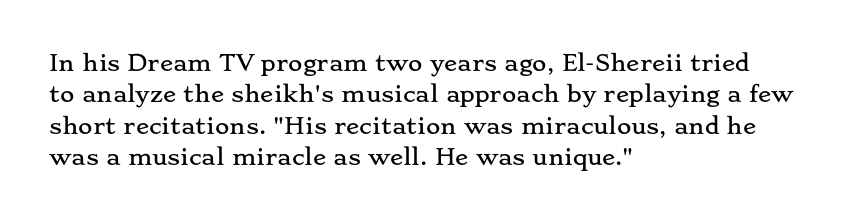
The image shows 22 px text type, upright; set left-aligned, normal line spacing (1.43x), normal letter spacing, not underlined.
